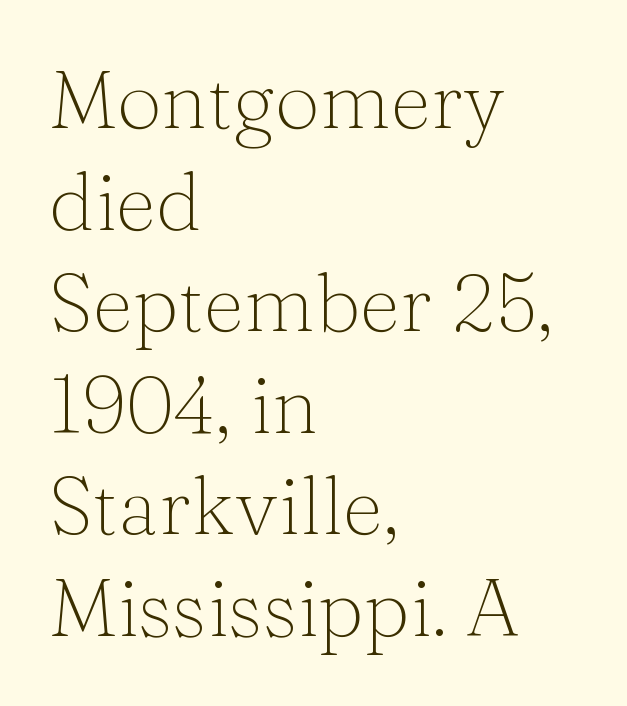
The image shows 80 px light serif type, upright; set left-aligned, normal line spacing (1.27x), normal letter spacing, not underlined; medium stroke contrast and a medium x-height.
